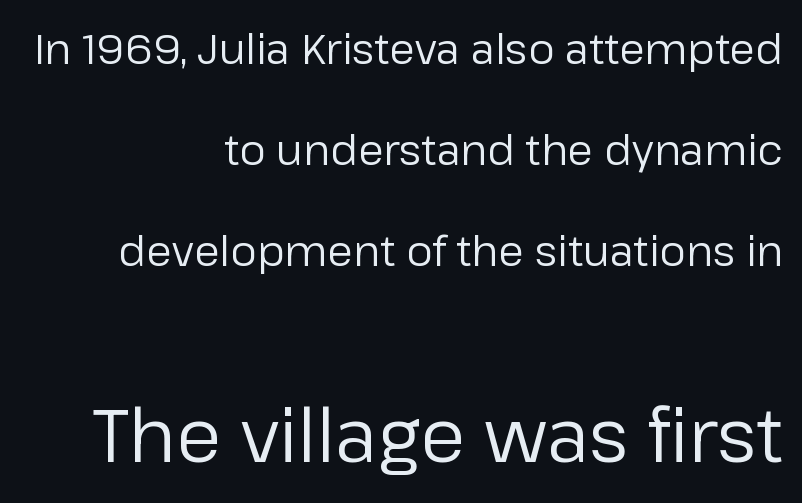
Descender tails drop into unmarked territory. Here the glyphs are tracked normally, forming tight word shapes. Quick note: not italic, upright. Line spacing here is loose.
